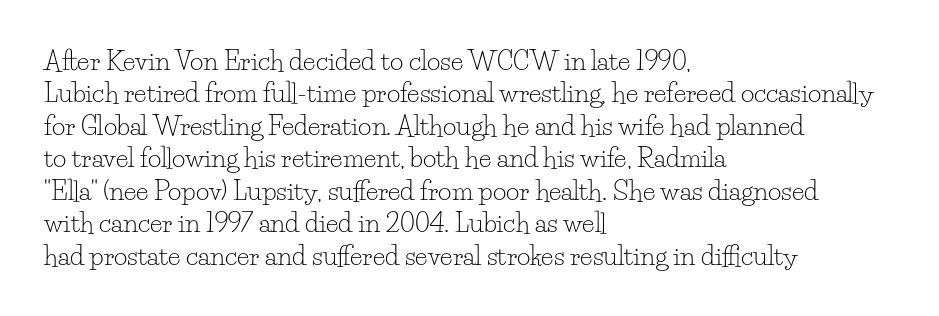
The image shows 26 px text type, upright; set left-aligned, normal line spacing (1.25x), normal letter spacing, not underlined.
